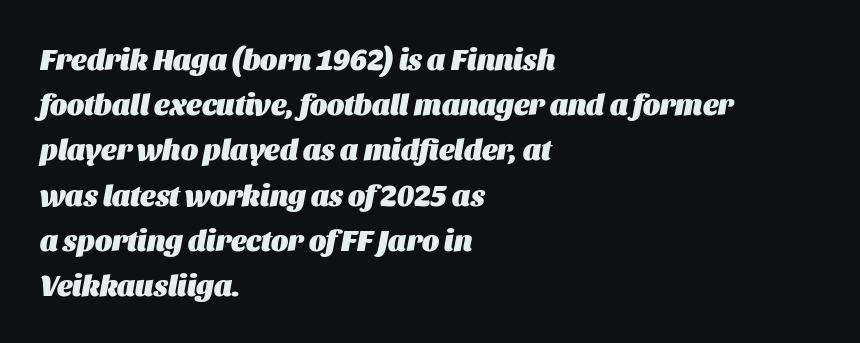
Q: Is the text bold? A: Yes.
Q: Is the text italic (slanted)? A: Yes, it leans right by about 11 degrees.
Q: Is the text underlined? A: No.
Q: How is the paragraph aligned? A: Left-aligned.
Q: Is the spacing between letters normal or unusually wide? A: Normal.
Q: Is the spacing between lines tight, normal or loose? A: Normal.
Q: Width (condensed, normal, or wide)? A: Normal.
Q: Stroke contrast? A: Medium.
Q: x-height? A: Large.
Q: Monospaced? A: No.
